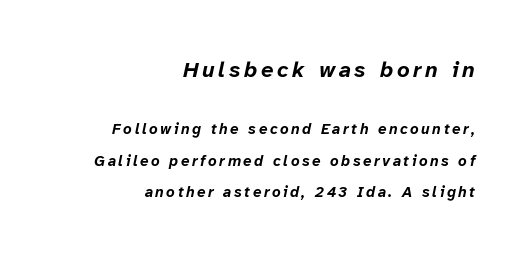
You can tell it's italic because the verticals aren't actually vertical. This sample trades compactness for vertical openness between lines. These lines are set flush right with a ragged left edge. This rendering features lettering with no underline.
